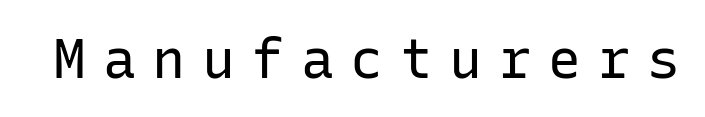
The image shows 55 px regular-weight sans-serif type, upright, monospaced; set unusually wide letter spacing (+0.3 em), not underlined; low stroke contrast and a medium x-height.
